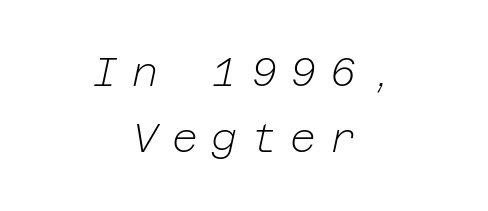
The image shows 40 px light type, italic (leaning right); set centered, normal line spacing (1.66x), unusually wide letter spacing (+0.34 em), not underlined; low stroke contrast and a medium x-height.
